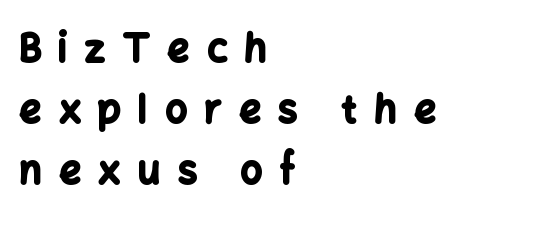
The image shows 38 px bold sans-serif type, upright; set left-aligned, normal line spacing (1.61x), unusually wide letter spacing (+0.46 em), not underlined; low stroke contrast and a medium x-height.
